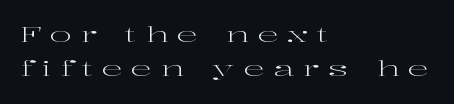
The letters stand upright; this is a roman face. Visually the block forms a straight wall on the left and a jagged coastline on the right. Stems and bowls with no extra thickness — not bold. Here the glyphs are tracked loosely, breaking word shapes into spaced letters. Descenders are the only things crossing below the line. Is there much room between lines? A standard amount, neither cramped nor airy.
